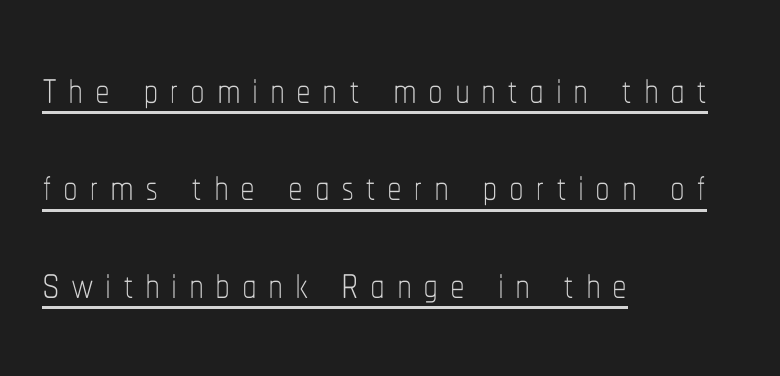
The rows are spaced the way most documents space them. The type sits square on the baseline with zero lean. The typesetting does not lean heavy: it is not bold. Spacing verdict: proportional, widths tailored to each character.
